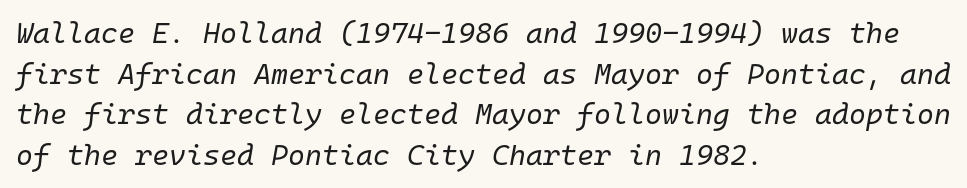
The image shows 29 px regular-weight type, italic (leaning right), monospaced; set left-aligned, normal line spacing (1.4x), normal letter spacing, not underlined; low stroke contrast and a medium x-height.
